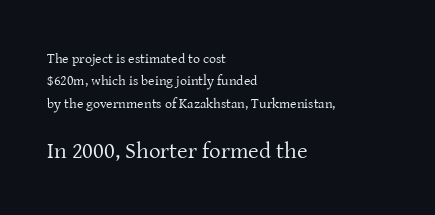
Q: Is the text bold? A: No.
Q: Is the text italic (slanted)? A: No, it is upright.
Q: Is the text underlined? A: No.
Q: How is the paragraph aligned? A: Left-aligned.
Q: Is the spacing between letters normal or unusually wide? A: Normal.
Q: Is the spacing between lines tight, normal or loose? A: Normal.
Q: Which block of text is set in a larger size, the first (top) or the second (bottom)? A: The second (bottom) one.
